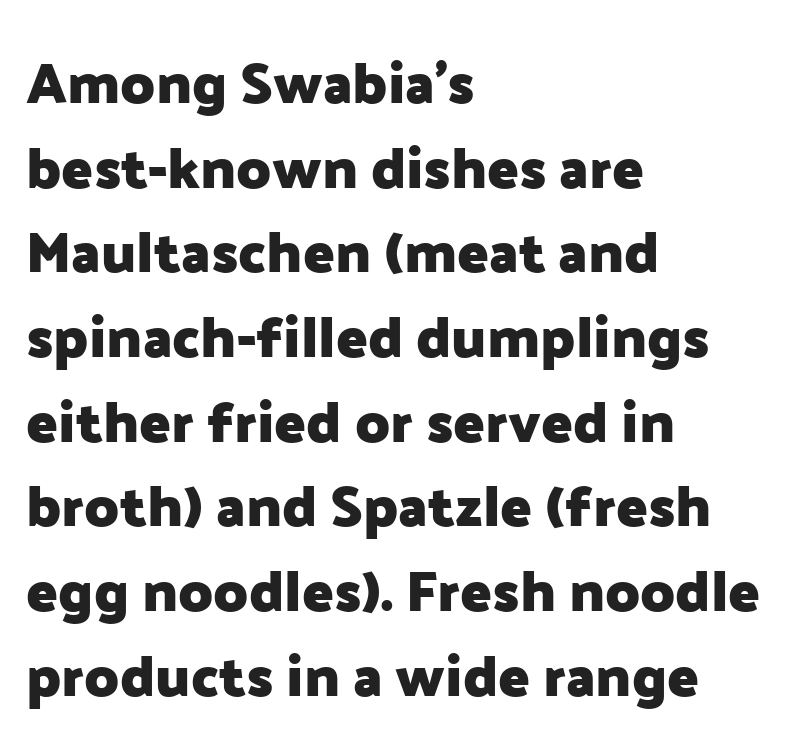
If you measured baseline to baseline, you'd find a middling distance. Clear beneath every line of the passage. Italic: no, the glyphs are upright roman. You could not count columns in this text — the font is proportionally spaced. The passage shown has conventional tracking throughout.
